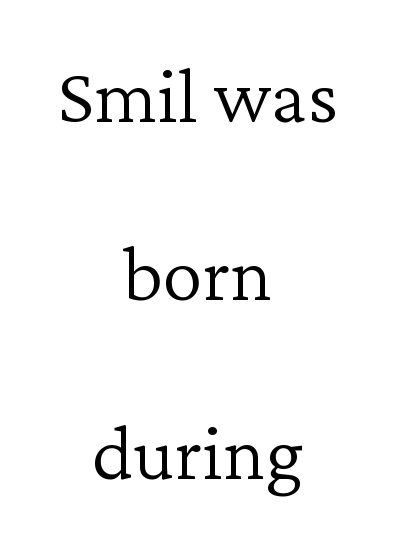
Q: Is the text bold? A: No.
Q: Is the text italic (slanted)? A: No, it is upright.
Q: Is the typeface a serif or a sans-serif typeface? A: Serif.
Q: Is the text underlined? A: No.
Q: How is the paragraph aligned? A: Centered.
Q: Is the spacing between letters normal or unusually wide? A: Normal.
Q: Is the spacing between lines tight, normal or loose? A: Loose.
Q: Width (condensed, normal, or wide)? A: Normal.
Q: Stroke contrast? A: Low.
Q: x-height? A: Medium.
Q: Monospaced? A: No.
